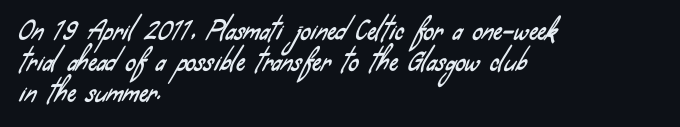
{"underline": "no", "align": "left", "line_spacing_ratio": 1.24, "letter_spacing": "normal", "letter_spacing_em": 0.0, "glyph_px": 25}
